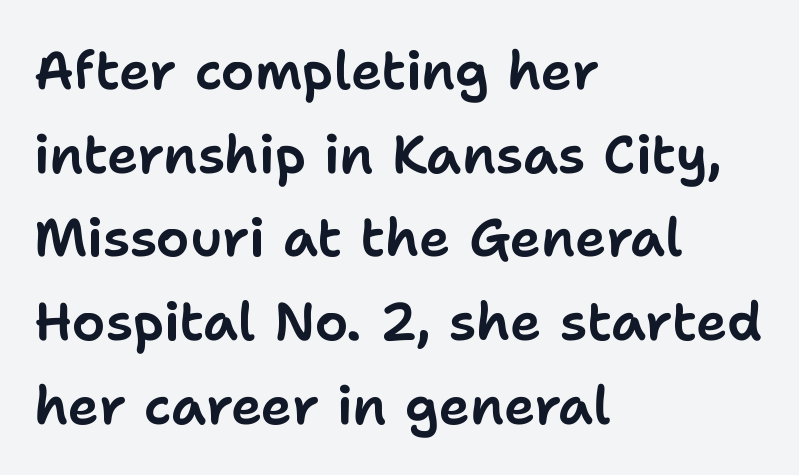
{"serif": "no", "italic": "no", "width": "normal", "stroke_contrast": "low", "x_height": "medium", "monospaced": "no", "underline": "no", "align": "left", "line_spacing": "normal", "line_spacing_ratio": 1.58, "letter_spacing": "normal", "letter_spacing_em": 0.0, "glyph_px": 53}
